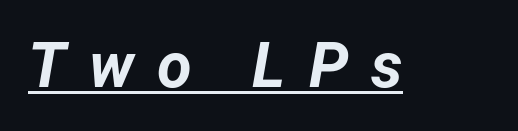
Q: Is the text bold? A: Yes.
Q: Is the text italic (slanted)? A: Yes, it leans right by about 12 degrees.
Q: Is the text underlined? A: Yes.
Q: Is the spacing between letters normal or unusually wide? A: Unusually wide.
Q: Width (condensed, normal, or wide)? A: Normal.
Q: Stroke contrast? A: Low.
Q: x-height? A: Medium.
Q: Monospaced? A: No.
